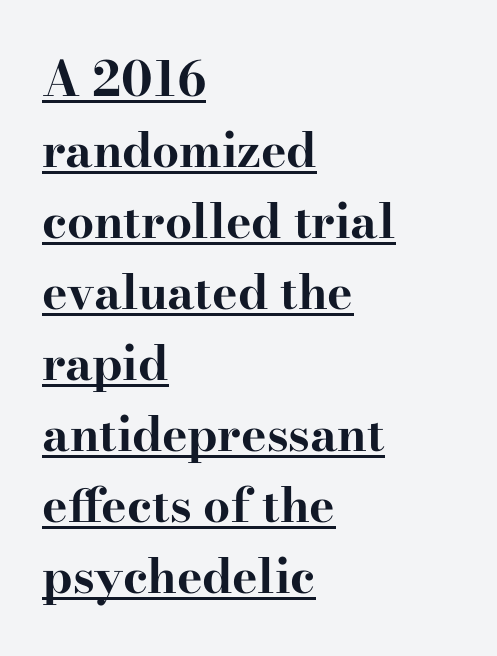
Varying glyph widths throughout — classic text-font behaviour. The sample's only ornament is a line tracing under the words. The letterforms sit shoulder to shoulder at normal distance. A student would call this left alignment; a typographer would say flush left, rag right. Font category for this specimen: serif.
